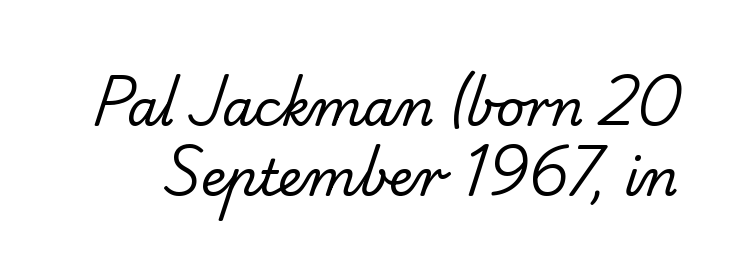
{"serif": "no", "bold": "no", "weight": "regular", "width": "normal", "stroke_contrast": "low", "x_height": "small", "monospaced": "no", "underline": "no", "line_spacing": "normal", "line_spacing_ratio": 1.41, "letter_spacing": "normal", "letter_spacing_em": 0.0, "glyph_px": 50}
